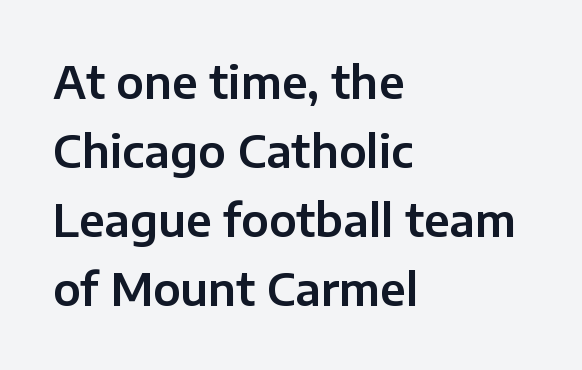
{"serif": "no", "italic": "no", "width": "normal", "stroke_contrast": "low", "x_height": "medium", "monospaced": "no", "underline": "no", "align": "left", "line_spacing": "normal", "line_spacing_ratio": 1.57, "letter_spacing": "normal", "letter_spacing_em": 0.0, "glyph_px": 44}
